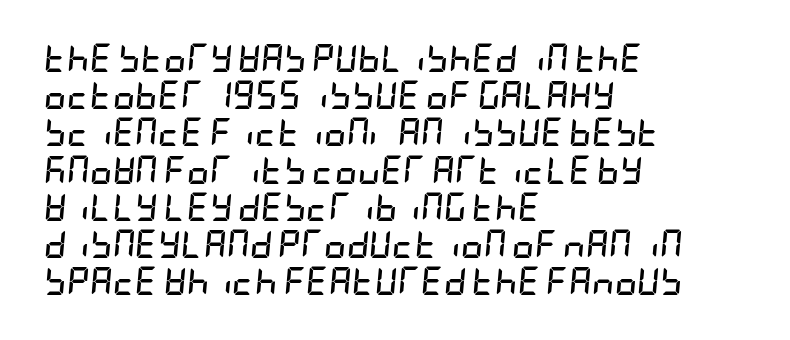
The image shows 28 px semibold, condensed type, italic (leaning right); set left-aligned, normal line spacing (1.33x), normal letter spacing, not underlined; low stroke contrast and a large x-height.
